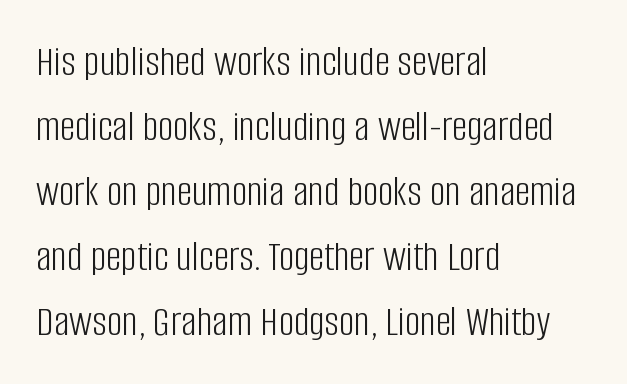
The image shows 43 px light, condensed sans-serif type, upright; set left-aligned, normal line spacing (1.51x), normal letter spacing, not underlined; low stroke contrast and a large x-height.
